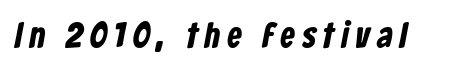
This rendering features lettering with no underline. Do the characters align in a grid? No, the font is proportional. These lines are composed in type without serifs. Does extra space separate the letters? Yes, quite a lot of it.
